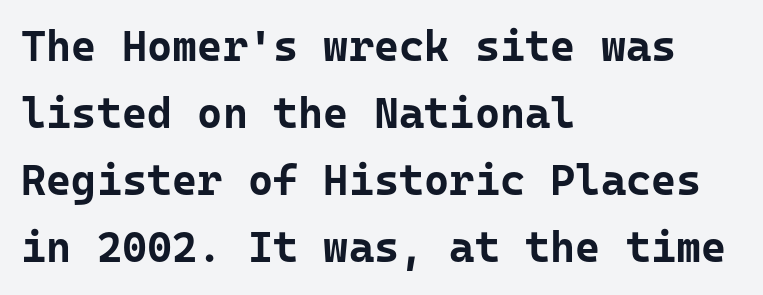
{"serif": "no", "italic": "no", "bold": "yes", "weight": "bold", "width": "normal", "stroke_contrast": "low", "x_height": "medium", "monospaced": "yes", "underline": "no", "align": "left", "line_spacing": "normal", "line_spacing_ratio": 1.56, "letter_spacing": "normal", "letter_spacing_em": 0.0, "glyph_px": 43}
